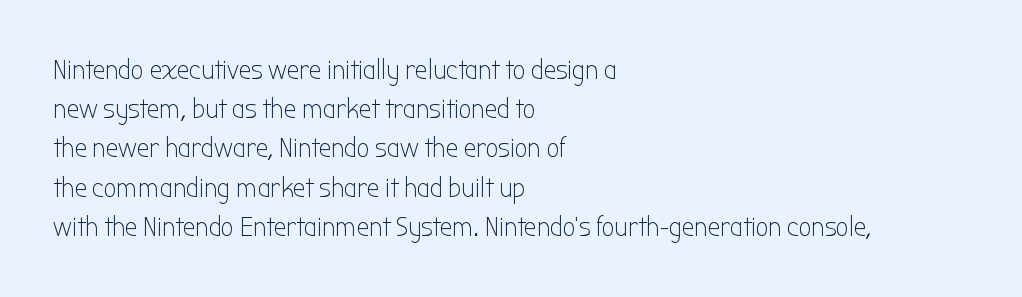
{"serif": "no", "italic": "no", "bold": "no", "weight": "light", "width": "condensed", "stroke_contrast": "low", "x_height": "medium", "monospaced": "no", "underline": "no", "align": "left", "line_spacing": "normal", "line_spacing_ratio": 1.4, "letter_spacing": "normal", "letter_spacing_em": 0.0, "glyph_px": 28}
